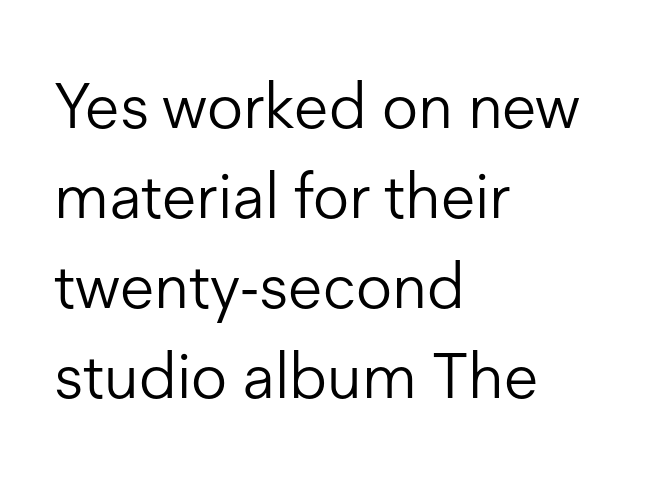
The image shows 63 px light sans-serif type, upright; set left-aligned, normal line spacing (1.43x), normal letter spacing, not underlined; low stroke contrast and a medium x-height.
